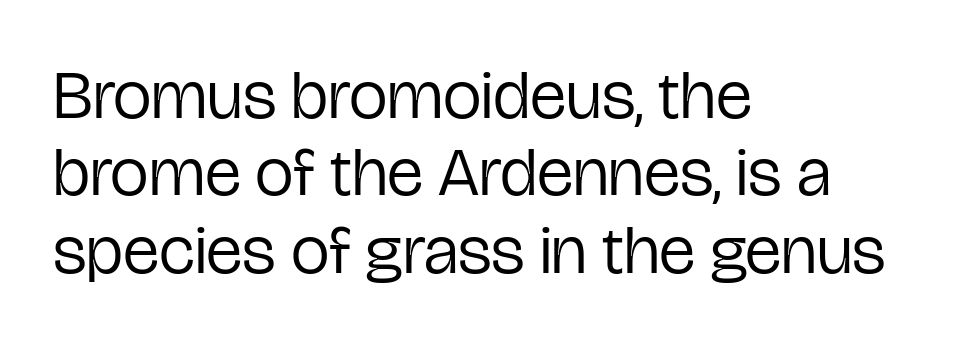
Q: Is the text bold? A: No.
Q: Is the text italic (slanted)? A: No, it is upright.
Q: Is the typeface a serif or a sans-serif typeface? A: Sans-serif.
Q: Is the text underlined? A: No.
Q: How is the paragraph aligned? A: Left-aligned.
Q: Is the spacing between letters normal or unusually wide? A: Normal.
Q: Is the spacing between lines tight, normal or loose? A: Tight.
Q: Width (condensed, normal, or wide)? A: Condensed.
Q: Stroke contrast? A: Low.
Q: x-height? A: Medium.
Q: Monospaced? A: No.
